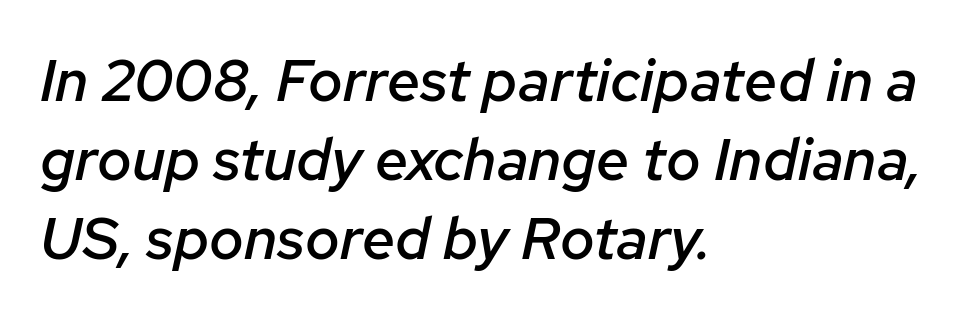
The image shows 59 px semibold type, italic (leaning right); set left-aligned, normal line spacing (1.34x), normal letter spacing, not underlined; low stroke contrast and a medium x-height.
